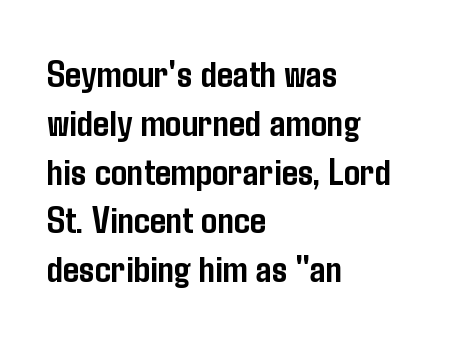
This sample uses plain, unmodified letter spacing. This rendering uses left alignment, leaving the right contour irregular. To sum up the face: it is a sans, with no serifs. The letters advance in unequal steps, a hallmark of proportional type. Strokes here are thick enough to call this a true bold.
